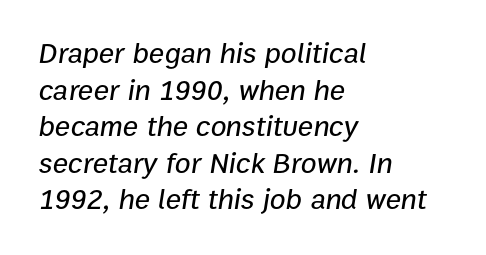
{"italic": "yes", "lean": "right", "slant_degrees": 9, "width": "normal", "stroke_contrast": "low", "x_height": "medium", "monospaced": "no", "underline": "no", "align": "left", "line_spacing": "normal", "line_spacing_ratio": 1.26, "letter_spacing": "normal", "letter_spacing_em": 0.0, "glyph_px": 29}
